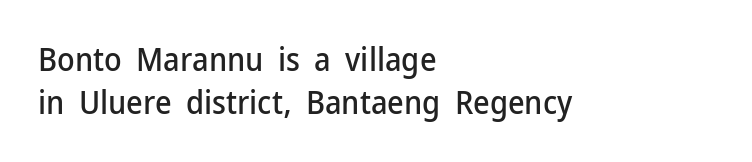
The letters stand straight up with perfectly vertical stems. Compared with typical paragraphs, the rows here are spaced about the same. Reading down the block, your eye returns to a fixed left position each line. Check where the strokes stop: nothing finishes them off — pure sans. Words appear dense and cohesive because spacing is normal.
